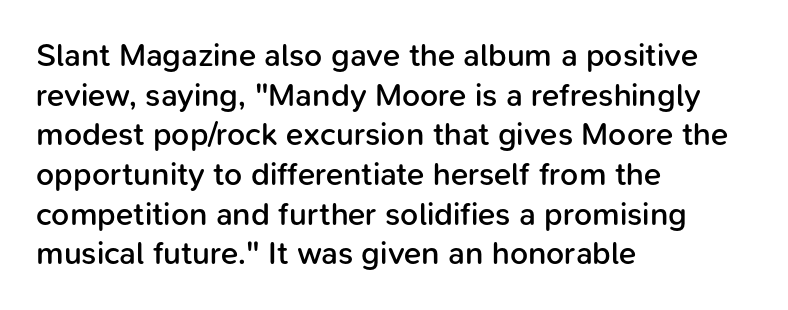
One-word summary of the alignment: left. The letters advance in unequal steps, a hallmark of proportional type. Slightly chunky letters — semibold, I'd say, not full bold. The area under the type is left untouched. The specimen reads as upright at a glance. Nope, no serifs anywhere on these letters.
